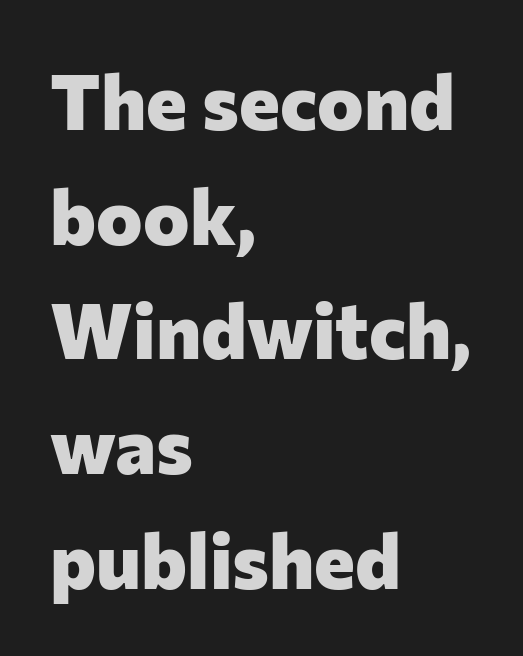
Q: Is the text bold? A: Yes.
Q: Is the text italic (slanted)? A: No, it is upright.
Q: Is the typeface a serif or a sans-serif typeface? A: Sans-serif.
Q: Is the text underlined? A: No.
Q: How is the paragraph aligned? A: Left-aligned.
Q: Is the spacing between letters normal or unusually wide? A: Normal.
Q: Is the spacing between lines tight, normal or loose? A: Normal.
Q: Width (condensed, normal, or wide)? A: Normal.
Q: Stroke contrast? A: Low.
Q: x-height? A: Medium.
Q: Monospaced? A: No.
